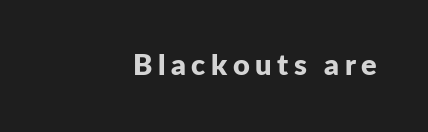
{"serif": "no", "italic": "no", "bold": "yes", "weight": "bold", "width": "normal", "stroke_contrast": "low", "x_height": "medium", "monospaced": "no", "underline": "no", "align": "right", "glyph_px": 29}
